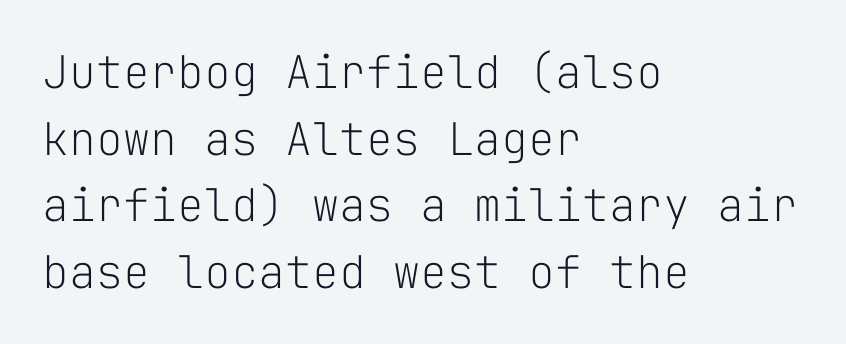
The space between consecutive lines is moderate. Is the type heavy? It reads as light-to-regular instead. Short note: letters normally spaced. The characters display no serif detailing; their extremities are plain. Typeset ragged right — the left edge is the straight one.
